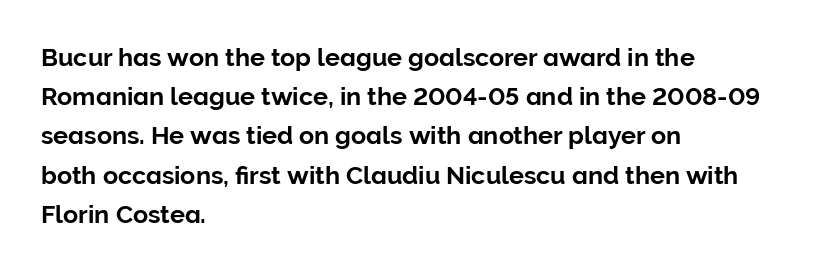
The image shows 25 px text type, upright; set left-aligned, normal line spacing (1.57x), normal letter spacing, not underlined.
